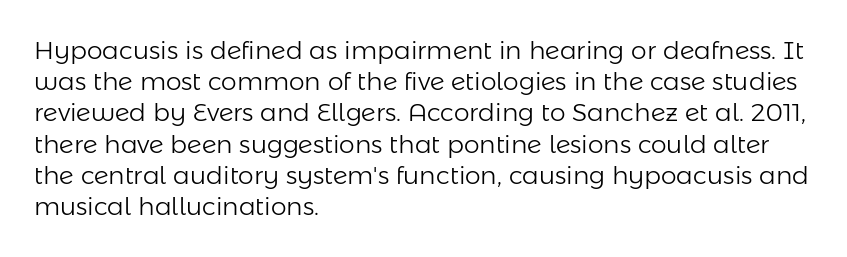
Spacing between characters is what you'd get straight out of the box. Ordinary non-slanted type is in use. The compositor pushed each line to the left boundary. Rows of type keep a routine distance in the vertical direction.
